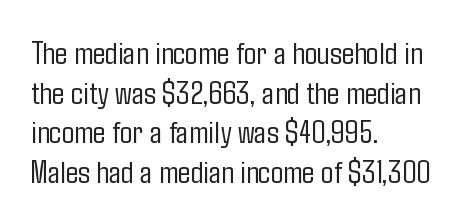
Q: Is the text bold? A: No.
Q: Is the text italic (slanted)? A: No, it is upright.
Q: Is the typeface a serif or a sans-serif typeface? A: Sans-serif.
Q: Is the text underlined? A: No.
Q: How is the paragraph aligned? A: Left-aligned.
Q: Is the spacing between letters normal or unusually wide? A: Normal.
Q: Width (condensed, normal, or wide)? A: Condensed.
Q: Stroke contrast? A: Low.
Q: x-height? A: Medium.
Q: Monospaced? A: No.
